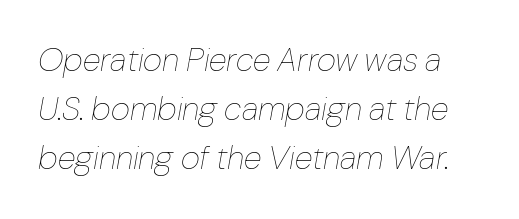
Q: Is the text bold? A: No.
Q: Is the text italic (slanted)? A: Yes, it leans right by about 10 degrees.
Q: Is the text underlined? A: No.
Q: Is the spacing between letters normal or unusually wide? A: Normal.
Q: Is the spacing between lines tight, normal or loose? A: Normal.
Q: Width (condensed, normal, or wide)? A: Normal.
Q: Stroke contrast? A: Low.
Q: x-height? A: Medium.
Q: Monospaced? A: No.
